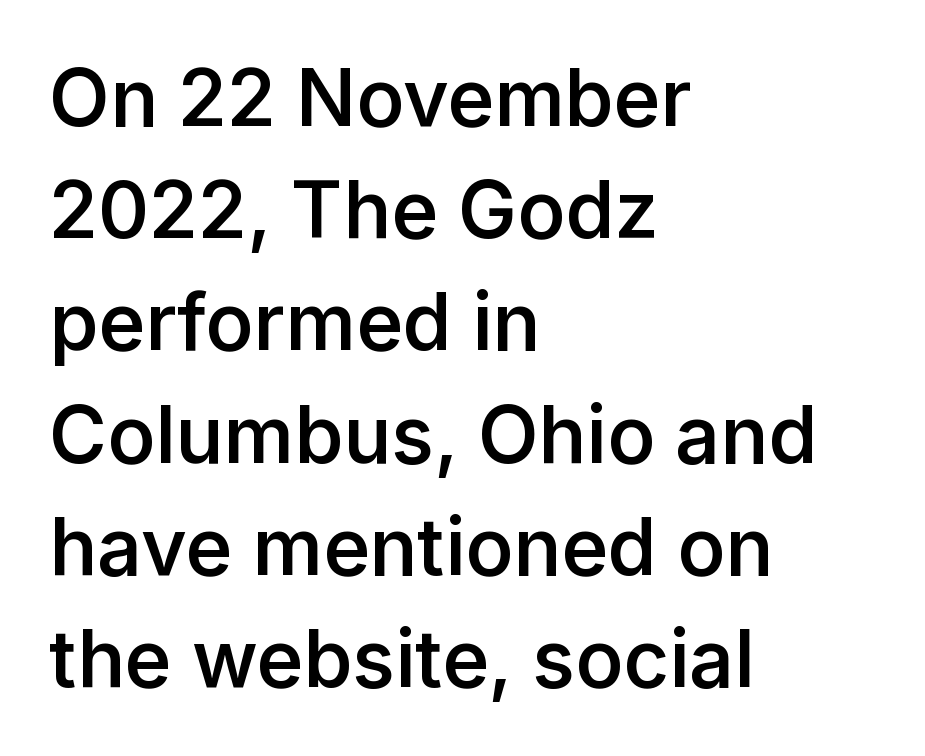
Beneath every word, the page is bare. The passage shown is typed in a proportional face where columns would drift. Nothing unusual about the tracking: characters are spaced as the font intends. Classification — sans serif. Typographic density is moderately raised because the face is semibold. Compared with typical paragraphs, the rows here are spaced about the same.
